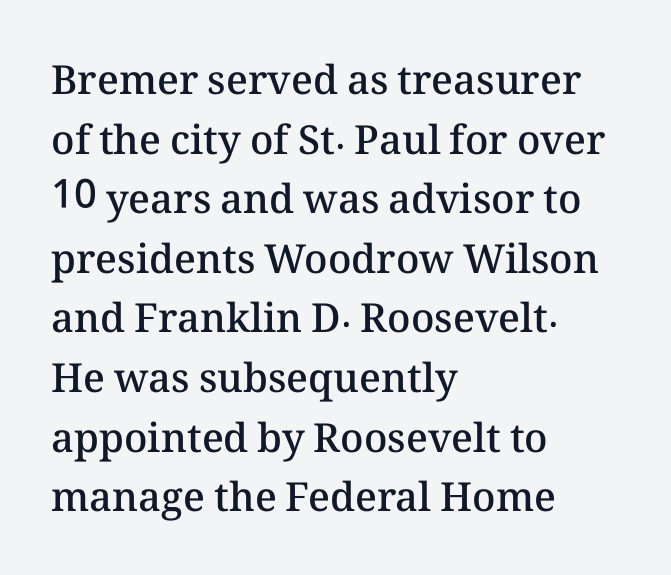
The image shows 40 px semibold type, upright; set left-aligned, normal line spacing (1.49x), normal letter spacing, not underlined; medium stroke contrast and a medium x-height.
